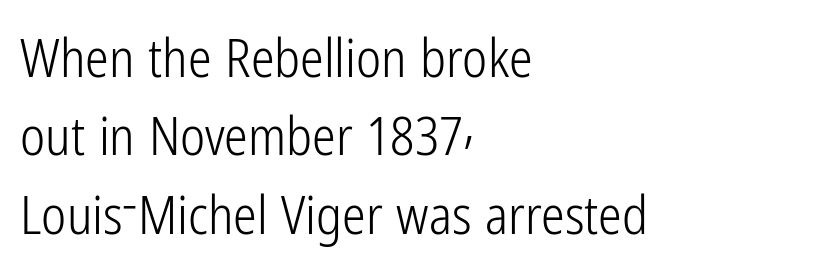
The image shows 53 px light, condensed sans-serif type, upright; set left-aligned, normal line spacing (1.48x), normal letter spacing, not underlined; low stroke contrast and a medium x-height.
